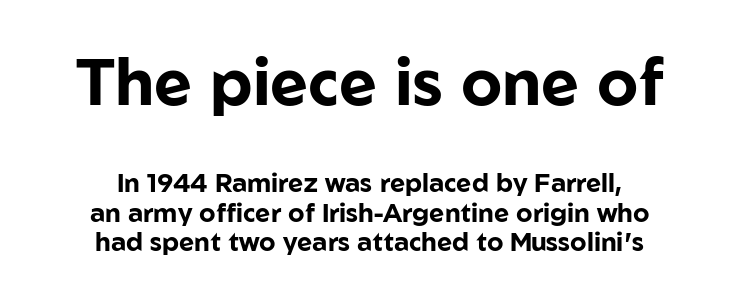
{"serif": "no", "italic": "no", "bold": "yes", "weight": "bold", "width": "normal", "stroke_contrast": "low", "x_height": "medium", "monospaced": "no", "underline": "no", "align": "center", "line_spacing": "tight", "line_spacing_ratio": 1.14, "letter_spacing": "normal", "letter_spacing_em": 0.0, "larger_block": "first", "size_ratio": 2.5, "glyph_px": 65}
